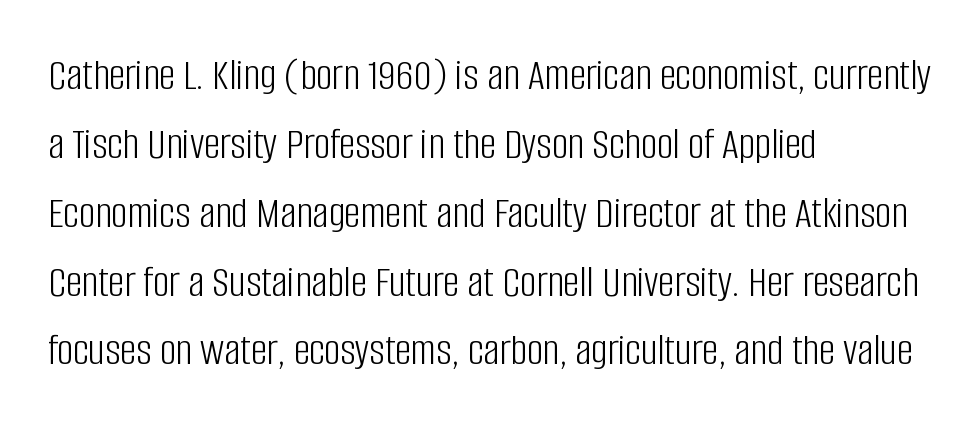
{"serif": "no", "italic": "no", "bold": "no", "weight": "light", "width": "condensed", "stroke_contrast": "low", "x_height": "large", "monospaced": "no", "underline": "no", "align": "left", "line_spacing": "normal", "line_spacing_ratio": 1.53, "letter_spacing": "normal", "letter_spacing_em": 0.0, "glyph_px": 45}
